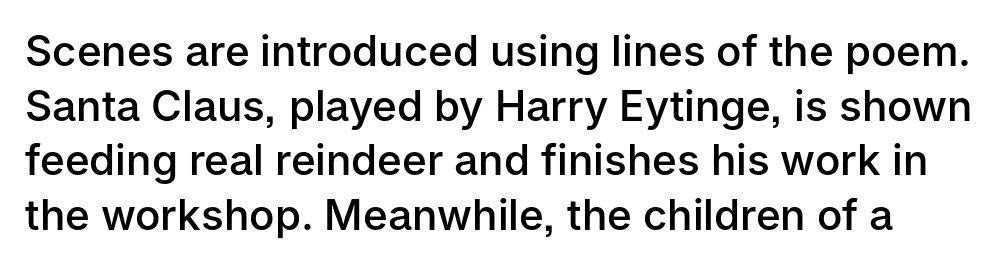
Q: Is the text bold? A: Semi-bold.
Q: Is the text italic (slanted)? A: No, it is upright.
Q: Is the typeface a serif or a sans-serif typeface? A: Sans-serif.
Q: Is the text underlined? A: No.
Q: Is the spacing between letters normal or unusually wide? A: Normal.
Q: Is the spacing between lines tight, normal or loose? A: Normal.
Q: Width (condensed, normal, or wide)? A: Normal.
Q: Stroke contrast? A: Low.
Q: x-height? A: Medium.
Q: Monospaced? A: No.
